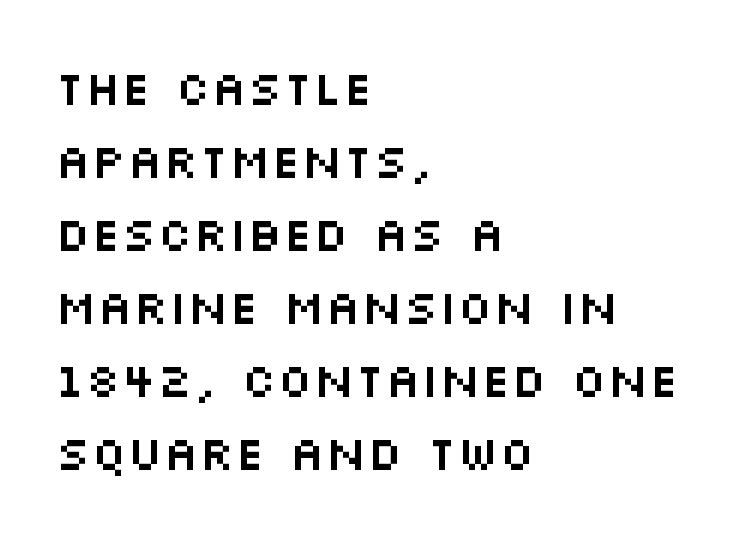
The image shows 48 px wide sans-serif type, upright; set left-aligned, normal line spacing (1.52x), normal letter spacing, not underlined; medium stroke contrast and a large x-height.
